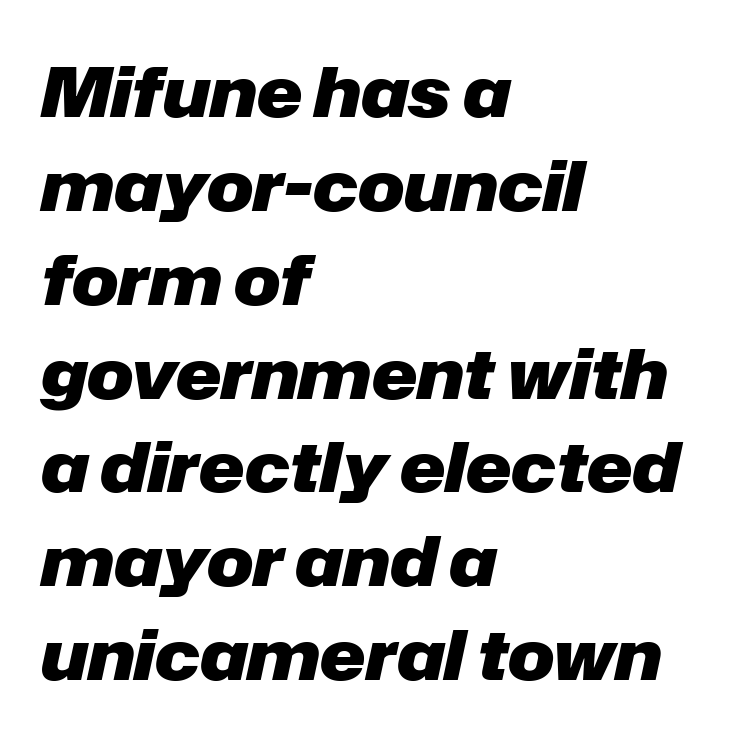
Q: Is the text bold? A: Yes.
Q: Is the text italic (slanted)? A: Yes, it leans right by about 12 degrees.
Q: Is the text underlined? A: No.
Q: How is the paragraph aligned? A: Left-aligned.
Q: Is the spacing between letters normal or unusually wide? A: Normal.
Q: Is the spacing between lines tight, normal or loose? A: Normal.
Q: Width (condensed, normal, or wide)? A: Normal.
Q: Stroke contrast? A: Low.
Q: x-height? A: Medium.
Q: Monospaced? A: No.
